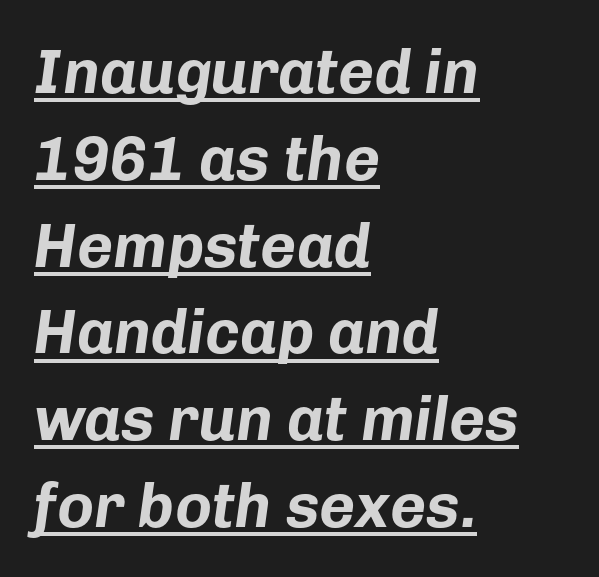
This sample uses plain, unmodified letter spacing. Left-aligned paragraph, ragged on the right. Style check: oblique. You could not count columns in this text — the font is proportionally spaced. The letters are bold, with thick, heavy strokes. Each new line begins a customary step beneath the previous one.
